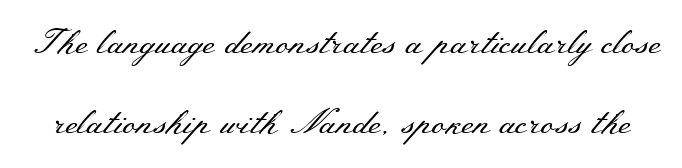
{"serif": "yes", "bold": "no", "weight": "regular", "width": "wide", "stroke_contrast": "medium", "x_height": "small", "monospaced": "no", "underline": "no", "line_spacing": "loose", "line_spacing_ratio": 2.34, "letter_spacing": "normal", "letter_spacing_em": 0.0, "glyph_px": 34}
